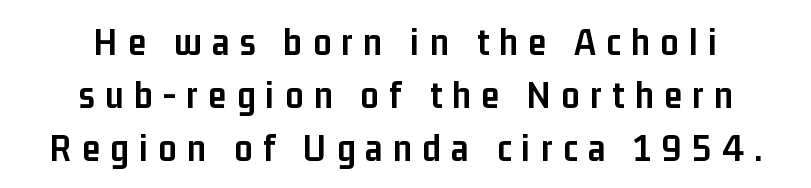
{"serif": "no", "italic": "no", "bold": "yes", "weight": "semibold", "width": "condensed", "stroke_contrast": "low", "x_height": "medium", "monospaced": "no", "underline": "no", "align": "center", "line_spacing": "normal", "line_spacing_ratio": 1.32, "letter_spacing": "wide", "letter_spacing_em": 0.26, "glyph_px": 40}
